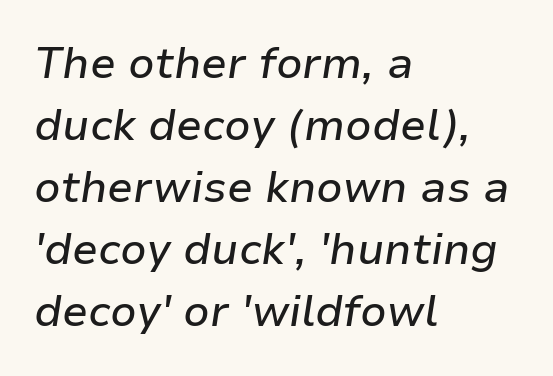
Q: Is the text italic (slanted)? A: Yes, it leans right by about 9 degrees.
Q: Is the text underlined? A: No.
Q: How is the paragraph aligned? A: Left-aligned.
Q: Is the spacing between letters normal or unusually wide? A: Normal.
Q: Is the spacing between lines tight, normal or loose? A: Normal.
Q: Width (condensed, normal, or wide)? A: Normal.
Q: Stroke contrast? A: Low.
Q: x-height? A: Medium.
Q: Monospaced? A: No.
